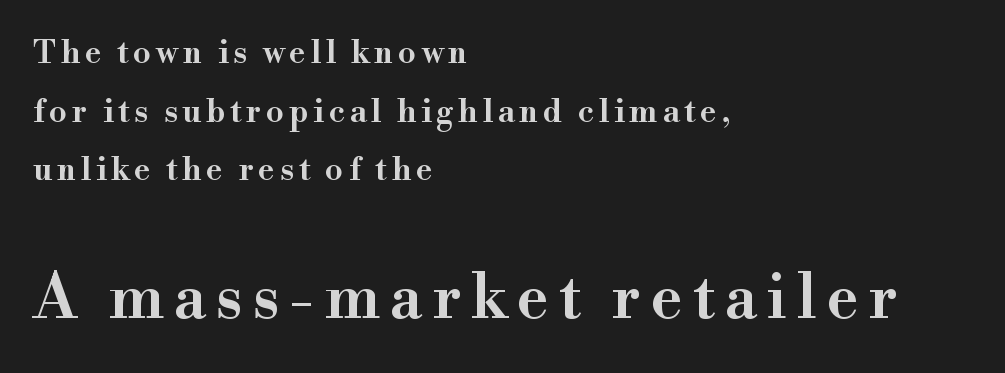
Q: Is the text bold? A: Semi-bold.
Q: Is the text italic (slanted)? A: No, it is upright.
Q: Is the typeface a serif or a sans-serif typeface? A: Serif.
Q: Is the text underlined? A: No.
Q: How is the paragraph aligned? A: Left-aligned.
Q: Which block of text is set in a larger size, the first (top) or the second (bottom)? A: The second (bottom) one.
Q: Width (condensed, normal, or wide)? A: Normal.
Q: Stroke contrast? A: High.
Q: x-height? A: Small.
Q: Monospaced? A: No.
